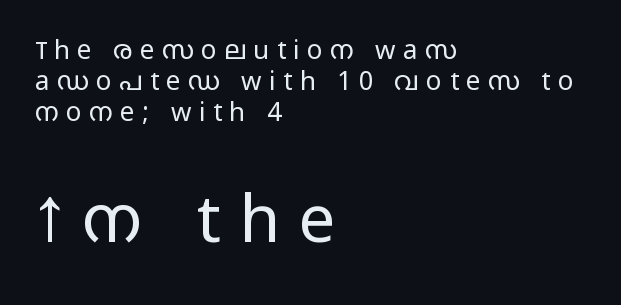
The image shows 66 px light, wide sans-serif type, upright; set left-aligned, line spacing 1.2x, unusually wide letter spacing (+0.28 em), not underlined; the second (bottom) block is 2.54x larger; low stroke contrast and a medium x-height.
